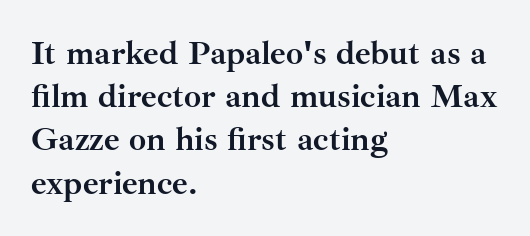
The image shows 34 px semibold serif type, upright; set left-aligned, normal line spacing (1.27x), normal letter spacing, not underlined; medium stroke contrast and a small x-height.
